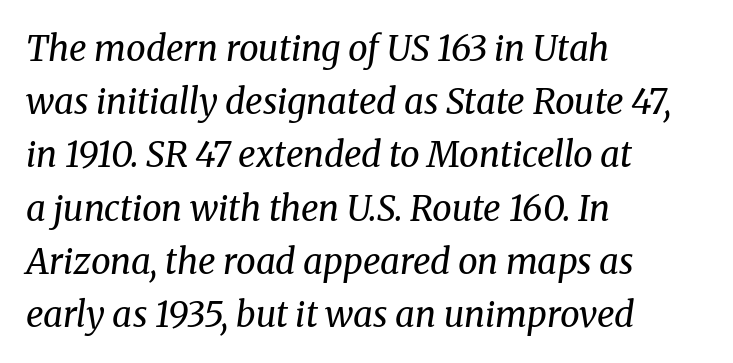
The image shows 35 px regular-weight serif type, italic (leaning right); set left-aligned, normal line spacing (1.52x), normal letter spacing, not underlined; medium stroke contrast and a medium x-height.
